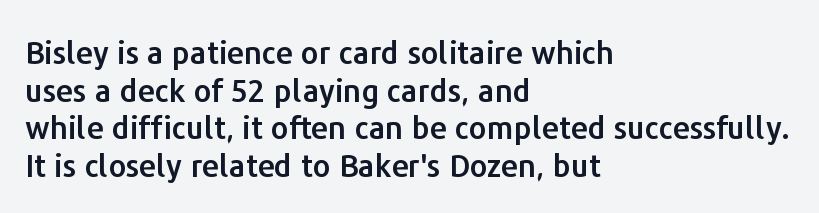
The image shows 31 px sans-serif type, upright; set left-aligned, line spacing 1.21x, normal letter spacing, not underlined; low stroke contrast and a medium x-height.
